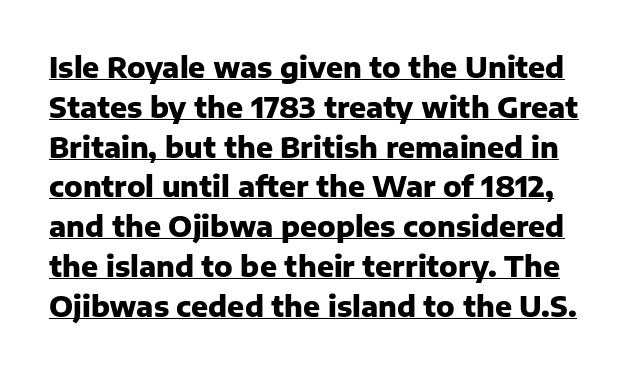
The image shows 28 px heavy sans-serif type, upright; set normal line spacing (1.42x), normal letter spacing, underlined; low stroke contrast and a medium x-height.
